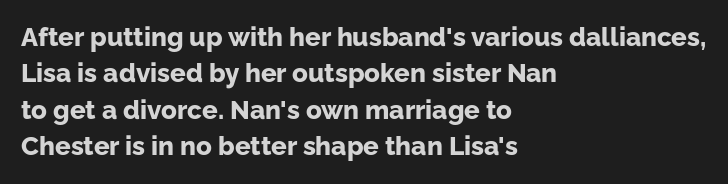
Q: Is the text bold? A: Yes.
Q: Is the text italic (slanted)? A: No, it is upright.
Q: Is the text underlined? A: No.
Q: How is the paragraph aligned? A: Left-aligned.
Q: Is the spacing between letters normal or unusually wide? A: Normal.
Q: Is the spacing between lines tight, normal or loose? A: Normal.
